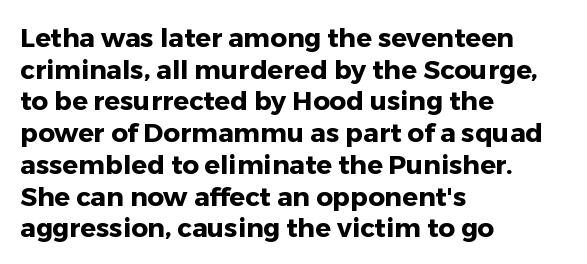
Q: Is the text bold? A: Yes.
Q: Is the text italic (slanted)? A: No, it is upright.
Q: Is the text underlined? A: No.
Q: How is the paragraph aligned? A: Left-aligned.
Q: Is the spacing between letters normal or unusually wide? A: Normal.
